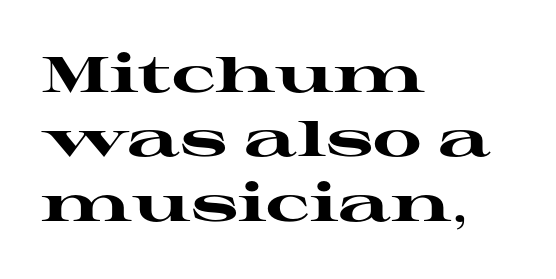
Q: Is the text bold? A: Yes.
Q: Is the text italic (slanted)? A: No, it is upright.
Q: Is the typeface a serif or a sans-serif typeface? A: Serif.
Q: Is the text underlined? A: No.
Q: How is the paragraph aligned? A: Left-aligned.
Q: Is the spacing between letters normal or unusually wide? A: Normal.
Q: Is the spacing between lines tight, normal or loose? A: Normal.
Q: Width (condensed, normal, or wide)? A: Wide.
Q: Stroke contrast? A: High.
Q: x-height? A: Medium.
Q: Monospaced? A: No.
